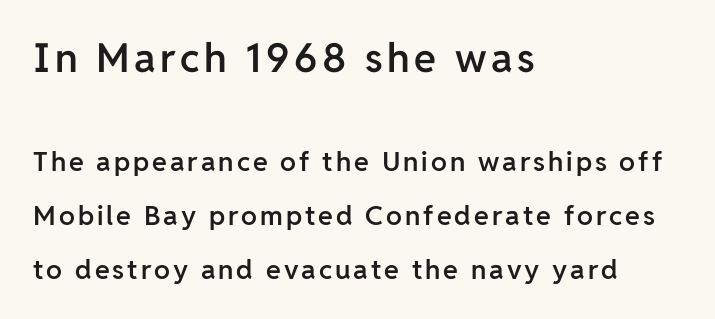
{"serif": "no", "italic": "no", "bold": "semi", "weight": "semibold", "width": "normal", "stroke_contrast": "low", "x_height": "medium", "monospaced": "no", "underline": "no", "align": "left", "line_spacing": "loose", "line_spacing_ratio": 2.0, "larger_block": "first", "size_ratio": 1.48, "glyph_px": 40}
